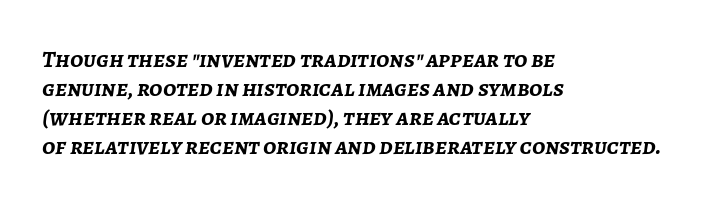
{"italic": "yes", "lean": "right", "slant_degrees": 7, "bold": "yes", "underline": "no", "align": "left", "line_spacing_ratio": 1.21, "letter_spacing": "normal", "letter_spacing_em": 0.0, "glyph_px": 24}
